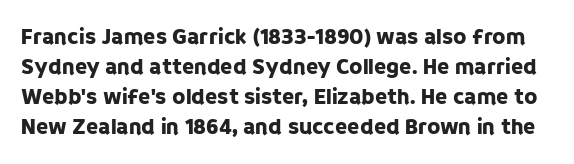
Q: Is the text italic (slanted)? A: No, it is upright.
Q: Is the text underlined? A: No.
Q: Is the spacing between letters normal or unusually wide? A: Normal.
Q: Is the spacing between lines tight, normal or loose? A: Normal.
